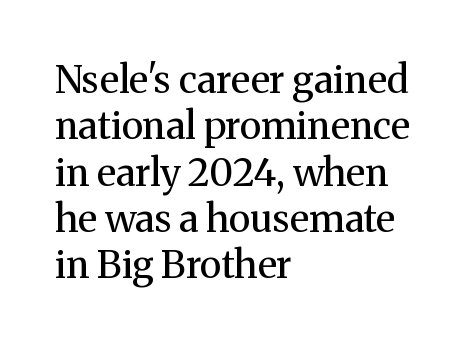
The image shows 38 px regular-weight serif type, upright; set left-aligned, line spacing 1.22x, normal letter spacing, not underlined; medium stroke contrast and a medium x-height.
